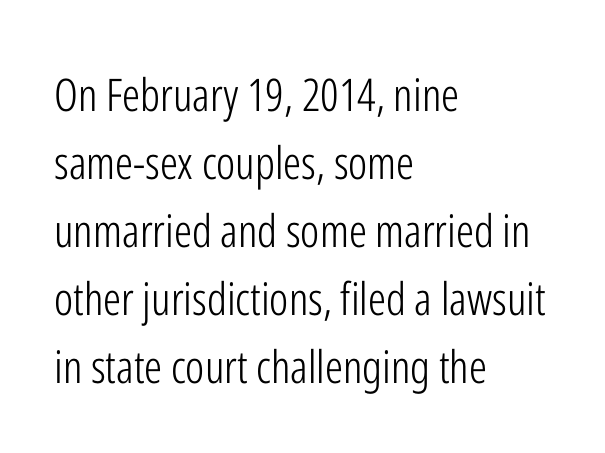
Do the letters lean? They stand straight. Underlining? Definitely not there. The paragraph shown leans on its left margin. Weight: not bold — regular or lighter.
